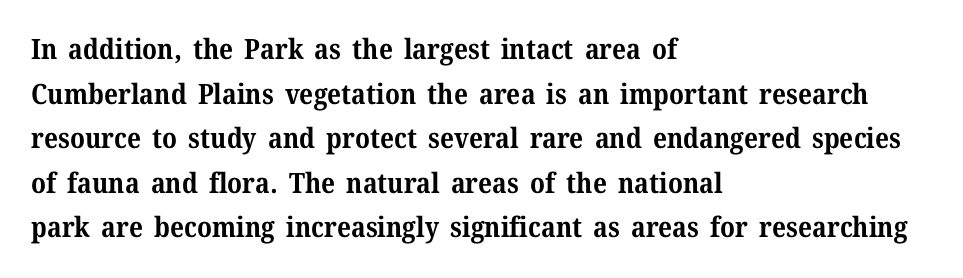
These lines are composed in type with serifs. Note the varied advance widths — an 'i' is clearly narrower than an 'm'. Interline gaps are of average width in this sample. Anything drawn beneath the words? Only blank space. Stroke thickness is high; the sample reads as a true bold.
